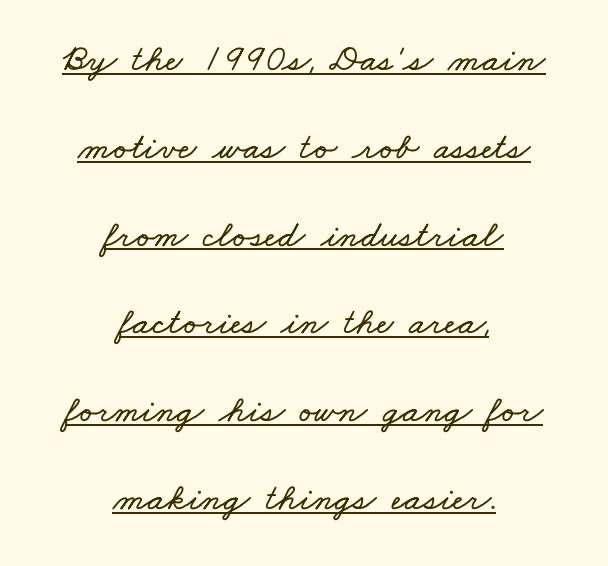
Q: Is the text underlined? A: Yes.
Q: How is the paragraph aligned? A: Centered.
Q: Is the spacing between letters normal or unusually wide? A: Normal.
Q: Is the spacing between lines tight, normal or loose? A: Loose.
Q: Width (condensed, normal, or wide)? A: Wide.
Q: Stroke contrast? A: Low.
Q: x-height? A: Small.
Q: Monospaced? A: No.
